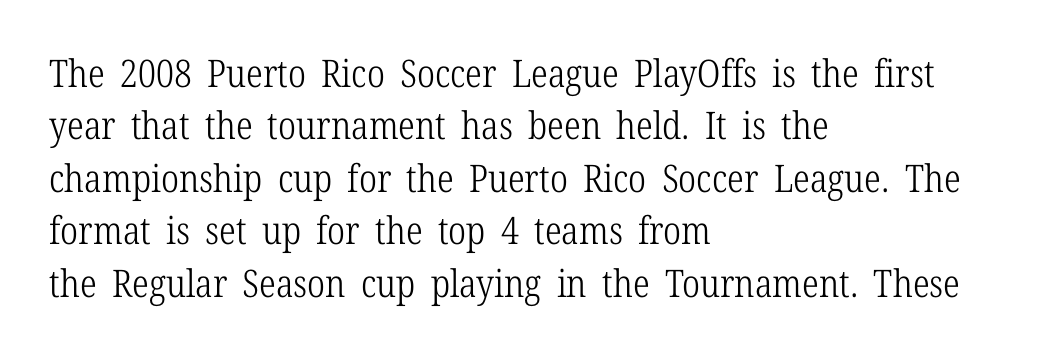
The image shows 38 px light, condensed serif type, upright; set left-aligned, normal line spacing (1.38x), normal letter spacing, not underlined; low stroke contrast and a medium x-height.
